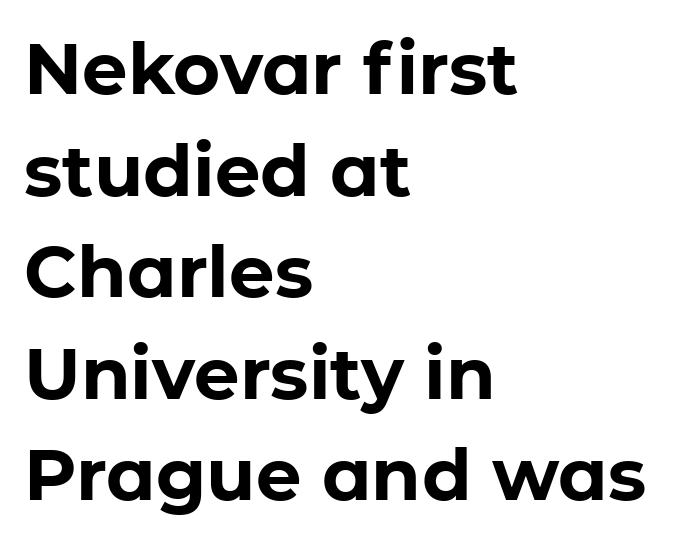
The image shows 72 px bold sans-serif type, upright; set left-aligned, normal line spacing (1.41x), normal letter spacing, not underlined; low stroke contrast and a medium x-height.
